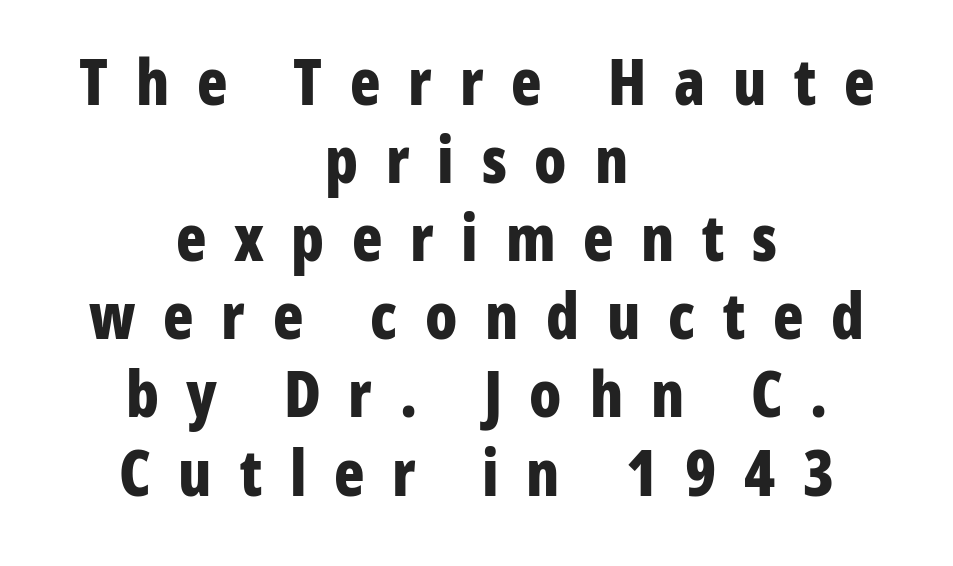
The image shows 63 px bold, condensed sans-serif type, upright; set centered, line spacing 1.24x, unusually wide letter spacing (+0.44 em), not underlined; low stroke contrast and a medium x-height.
